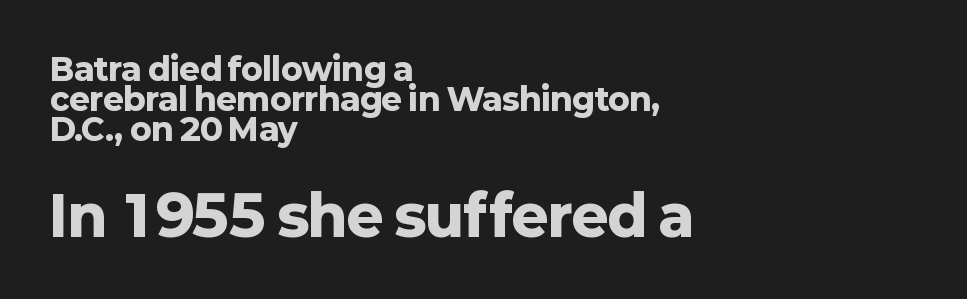
Q: Is the text bold? A: Yes.
Q: Is the text italic (slanted)? A: No, it is upright.
Q: Is the typeface a serif or a sans-serif typeface? A: Sans-serif.
Q: Is the text underlined? A: No.
Q: How is the paragraph aligned? A: Left-aligned.
Q: Is the spacing between letters normal or unusually wide? A: Normal.
Q: Is the spacing between lines tight, normal or loose? A: Tight.
Q: Which block of text is set in a larger size, the first (top) or the second (bottom)? A: The second (bottom) one.
Q: Width (condensed, normal, or wide)? A: Normal.
Q: Stroke contrast? A: Low.
Q: x-height? A: Medium.
Q: Monospaced? A: No.
